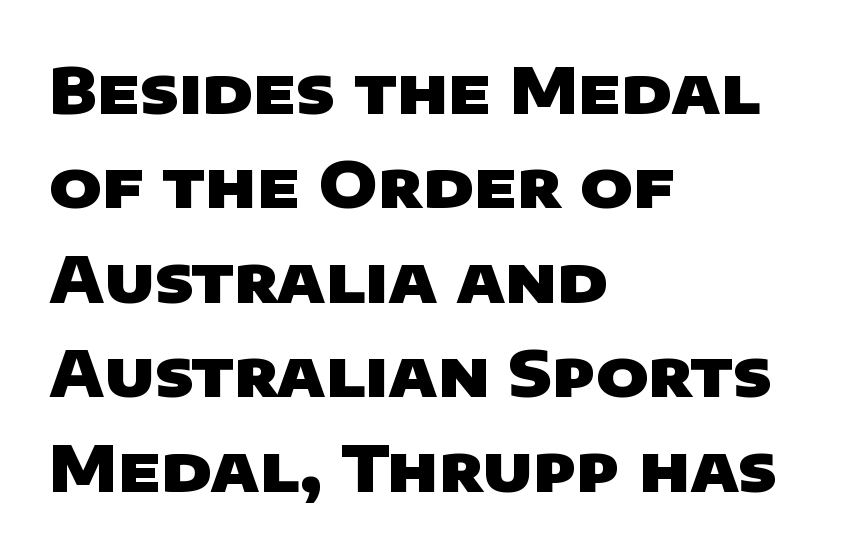
The block of text has a typical density, with ordinary space between rows. Nobody touched the tracking dial on this one. A classic flush-left, rag-right setting is used for this passage. These lines are composed in type without serifs. Pretty heavy lettering here — definitely bold. Letters rest on an invisible, unmarked baseline.
